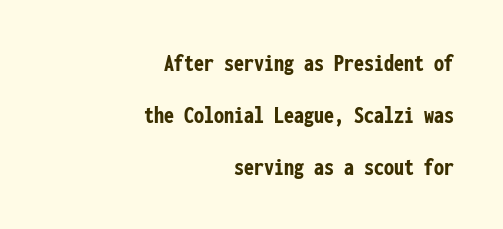
Q: Is the text bold? A: Yes.
Q: Is the text italic (slanted)? A: No, it is upright.
Q: Is the text underlined? A: No.
Q: How is the paragraph aligned? A: Right-aligned.
Q: Is the spacing between letters normal or unusually wide? A: Normal.
Q: Is the spacing between lines tight, normal or loose? A: Loose.
